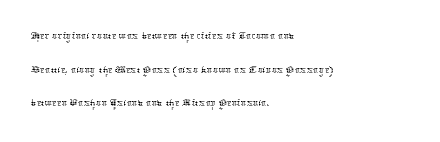
{"italic": "no", "bold": "no", "underline": "no", "align": "left", "line_spacing": "normal", "line_spacing_ratio": 1.29, "letter_spacing": "normal", "letter_spacing_em": 0.0, "glyph_px": 26}
